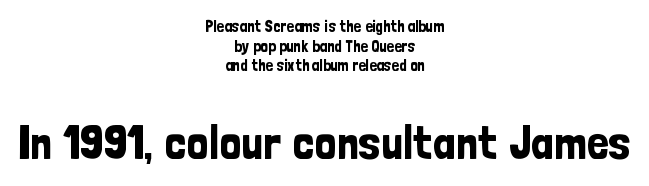
Q: Is the text italic (slanted)? A: No, it is upright.
Q: Is the typeface a serif or a sans-serif typeface? A: Sans-serif.
Q: Is the text underlined? A: No.
Q: How is the paragraph aligned? A: Centered.
Q: Is the spacing between letters normal or unusually wide? A: Normal.
Q: Which block of text is set in a larger size, the first (top) or the second (bottom)? A: The second (bottom) one.
Q: Width (condensed, normal, or wide)? A: Condensed.
Q: Stroke contrast? A: Low.
Q: x-height? A: Medium.
Q: Monospaced? A: No.
